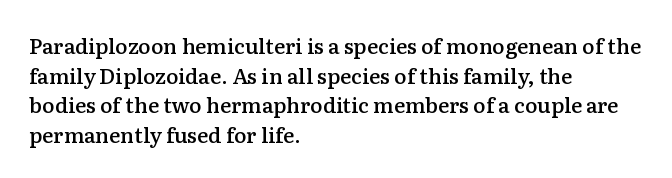
Q: Is the text bold? A: Semi-bold.
Q: Is the text italic (slanted)? A: No, it is upright.
Q: Is the text underlined? A: No.
Q: How is the paragraph aligned? A: Left-aligned.
Q: Is the spacing between letters normal or unusually wide? A: Normal.
Q: Is the spacing between lines tight, normal or loose? A: Normal.
